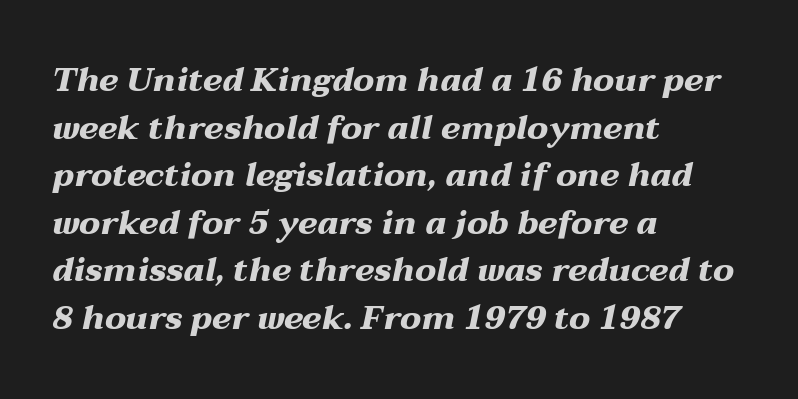
{"italic": "yes", "lean": "right", "slant_degrees": 12, "bold": "yes", "weight": "heavy", "width": "wide", "stroke_contrast": "medium", "x_height": "medium", "monospaced": "no", "underline": "no", "align": "left", "line_spacing": "normal", "line_spacing_ratio": 1.44, "letter_spacing": "normal", "letter_spacing_em": 0.0, "glyph_px": 33}
